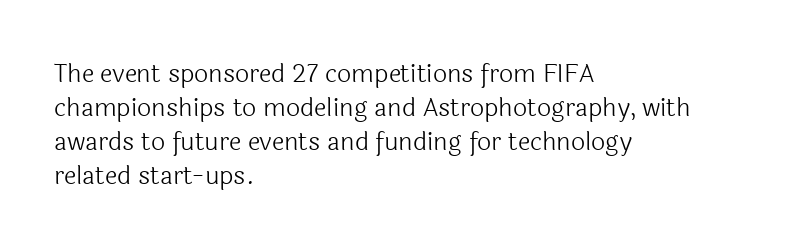
The image shows 25 px text type, upright; set left-aligned, normal line spacing (1.36x), normal letter spacing, not underlined.
